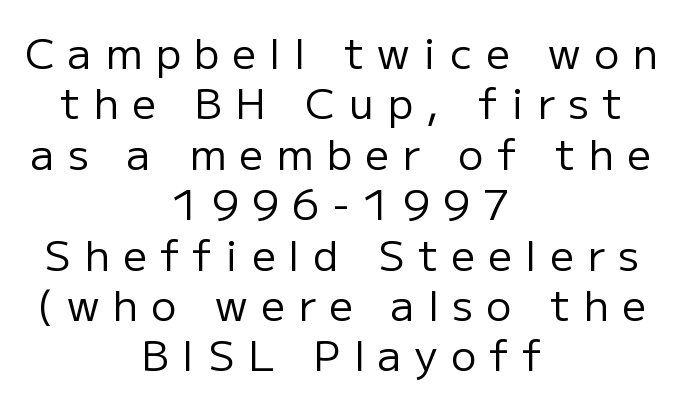
The image shows 42 px regular-weight sans-serif type, upright; set centered, line spacing 1.2x, unusually wide letter spacing (+0.32 em), not underlined; low stroke contrast and a medium x-height.
